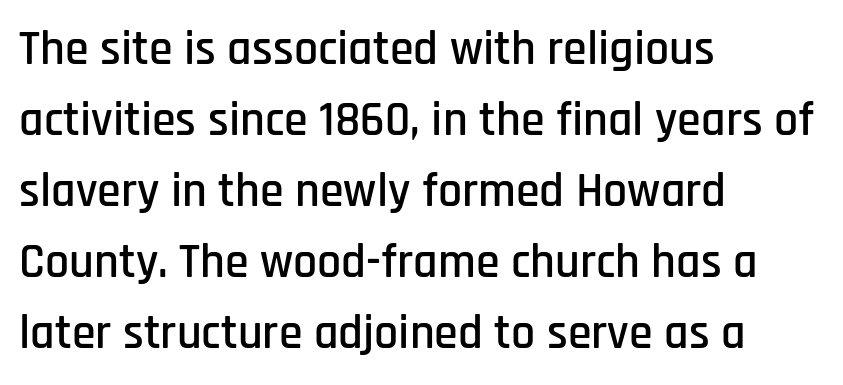
Q: Is the text italic (slanted)? A: No, it is upright.
Q: Is the typeface a serif or a sans-serif typeface? A: Sans-serif.
Q: Is the text underlined? A: No.
Q: How is the paragraph aligned? A: Left-aligned.
Q: Is the spacing between letters normal or unusually wide? A: Normal.
Q: Is the spacing between lines tight, normal or loose? A: Normal.
Q: Width (condensed, normal, or wide)? A: Condensed.
Q: Stroke contrast? A: Low.
Q: x-height? A: Large.
Q: Monospaced? A: No.
